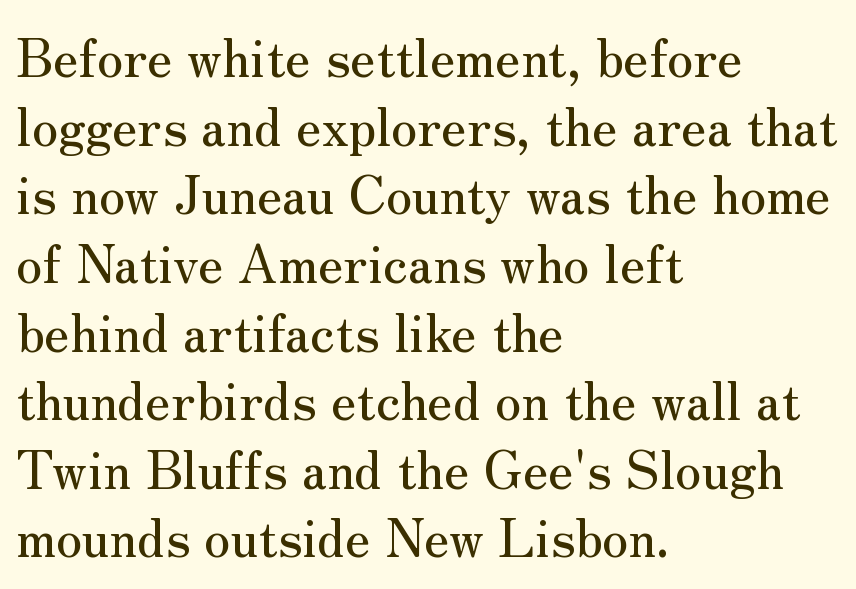
Q: Is the text italic (slanted)? A: No, it is upright.
Q: Is the typeface a serif or a sans-serif typeface? A: Serif.
Q: Is the text underlined? A: No.
Q: How is the paragraph aligned? A: Left-aligned.
Q: Is the spacing between letters normal or unusually wide? A: Normal.
Q: Is the spacing between lines tight, normal or loose? A: Normal.
Q: Width (condensed, normal, or wide)? A: Normal.
Q: Stroke contrast? A: Medium.
Q: x-height? A: Small.
Q: Monospaced? A: No.
